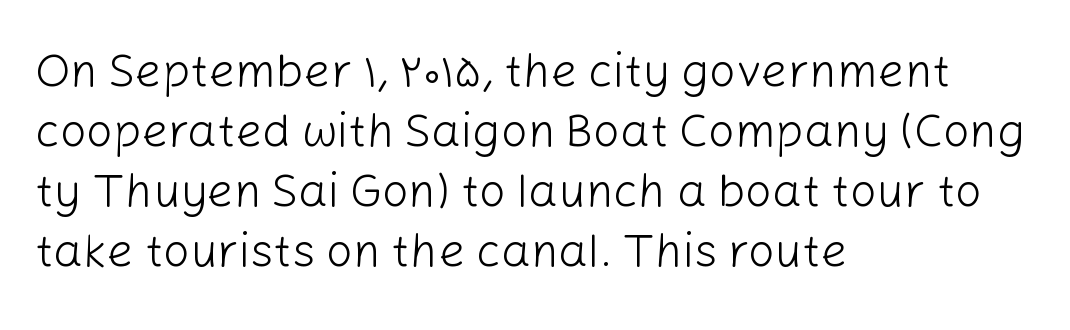
Posture: vertical. Only glyphs here, with clear space below each row. Tracking here is standard; glyphs follow each other at the usual distance. Varying glyph widths throughout — classic text-font behaviour.
